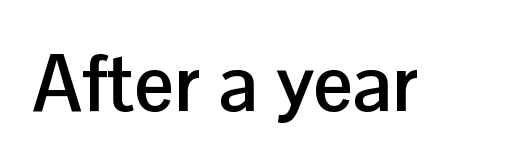
The image shows 79 px semibold sans-serif type, upright; set normal letter spacing, not underlined; low stroke contrast and a medium x-height.
